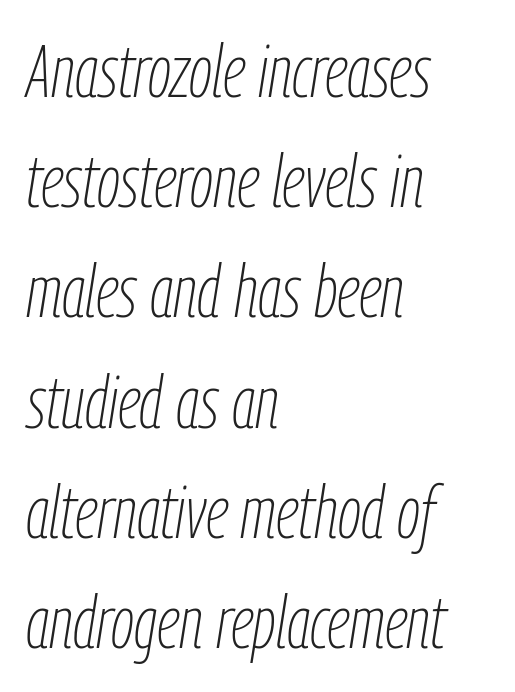
{"italic": "yes", "lean": "right", "slant_degrees": 9, "bold": "no", "weight": "thin", "width": "condensed", "stroke_contrast": "low", "x_height": "medium", "monospaced": "no", "underline": "no", "align": "left", "line_spacing": "normal", "line_spacing_ratio": 1.51, "letter_spacing": "normal", "letter_spacing_em": 0.0, "glyph_px": 73}
